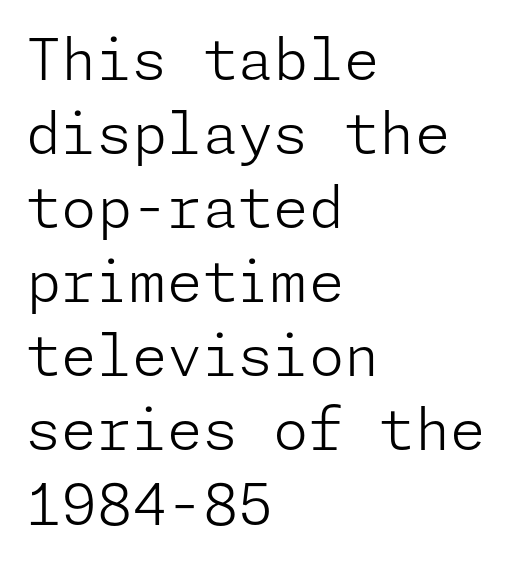
The image shows 57 px light sans-serif type, upright; set left-aligned, normal line spacing (1.3x), normal letter spacing, not underlined; low stroke contrast and a medium x-height.
